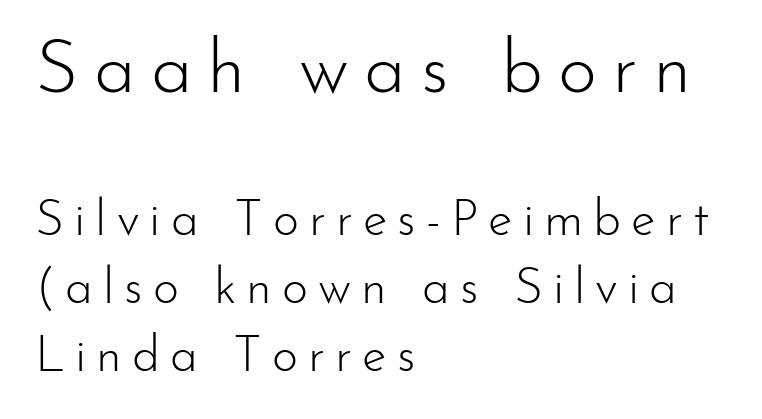
Q: Is the text bold? A: No.
Q: Is the text italic (slanted)? A: No, it is upright.
Q: Is the typeface a serif or a sans-serif typeface? A: Sans-serif.
Q: Is the text underlined? A: No.
Q: How is the paragraph aligned? A: Left-aligned.
Q: Is the spacing between letters normal or unusually wide? A: Unusually wide.
Q: Is the spacing between lines tight, normal or loose? A: Normal.
Q: Which block of text is set in a larger size, the first (top) or the second (bottom)? A: The first (top) one.
Q: Width (condensed, normal, or wide)? A: Normal.
Q: Stroke contrast? A: Low.
Q: x-height? A: Small.
Q: Monospaced? A: No.
